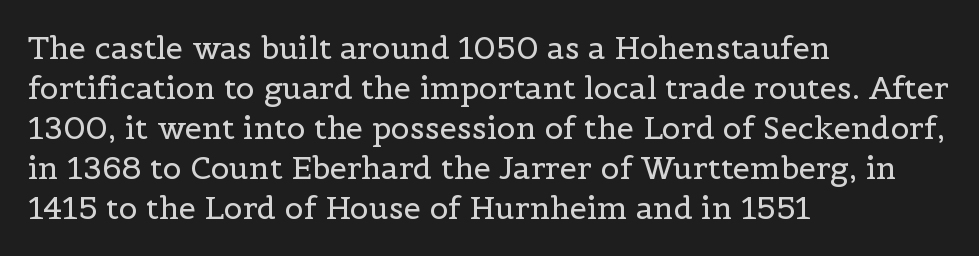
Q: Is the text bold? A: No.
Q: Is the text italic (slanted)? A: No, it is upright.
Q: Is the typeface a serif or a sans-serif typeface? A: Serif.
Q: Is the text underlined? A: No.
Q: How is the paragraph aligned? A: Left-aligned.
Q: Is the spacing between letters normal or unusually wide? A: Normal.
Q: Is the spacing between lines tight, normal or loose? A: Normal.
Q: Width (condensed, normal, or wide)? A: Normal.
Q: x-height? A: Medium.
Q: Monospaced? A: No.
